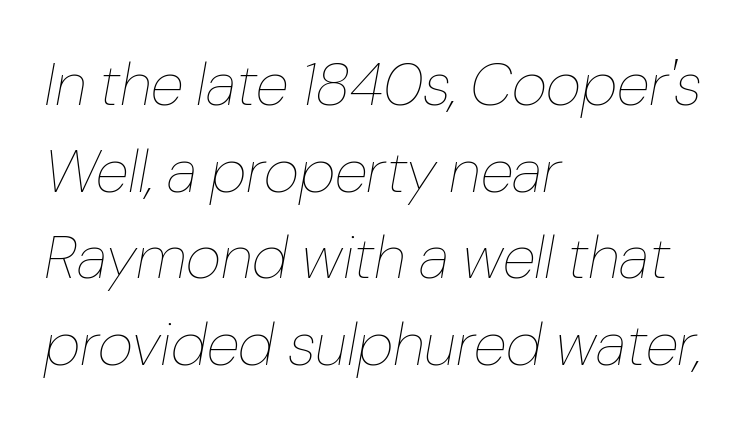
Q: Is the text bold? A: No.
Q: Is the text italic (slanted)? A: Yes, it leans right by about 10 degrees.
Q: Is the text underlined? A: No.
Q: How is the paragraph aligned? A: Left-aligned.
Q: Is the spacing between letters normal or unusually wide? A: Normal.
Q: Is the spacing between lines tight, normal or loose? A: Normal.
Q: Width (condensed, normal, or wide)? A: Normal.
Q: Stroke contrast? A: Low.
Q: x-height? A: Medium.
Q: Monospaced? A: No.
